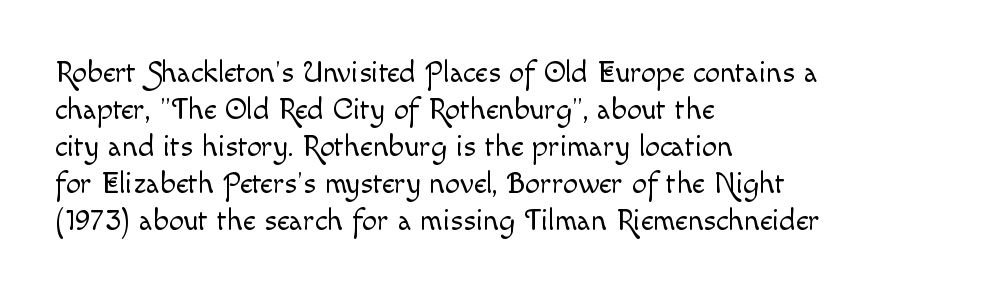
Q: Is the text bold? A: No.
Q: Is the text italic (slanted)? A: No, it is upright.
Q: Is the text underlined? A: No.
Q: How is the paragraph aligned? A: Left-aligned.
Q: Is the spacing between letters normal or unusually wide? A: Normal.
Q: Width (condensed, normal, or wide)? A: Normal.
Q: x-height? A: Small.
Q: Monospaced? A: No.
